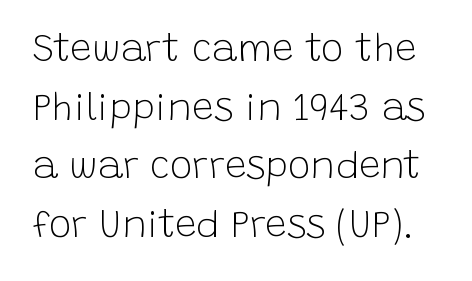
{"serif": "no", "italic": "no", "bold": "no", "weight": "light", "width": "normal", "stroke_contrast": "low", "x_height": "large", "monospaced": "no", "underline": "no", "line_spacing": "normal", "line_spacing_ratio": 1.54, "letter_spacing": "normal", "letter_spacing_em": 0.0, "glyph_px": 38}
